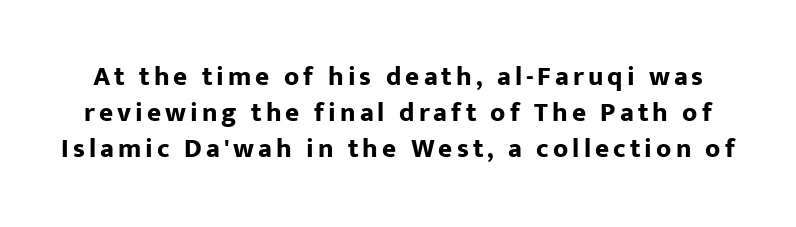
Rows of type keep a routine distance in the vertical direction. Typesetter's note: full bold, strokes at maximum text heaviness. This is the regular roman posture of the typeface. The strip under each line holds only bare page.
